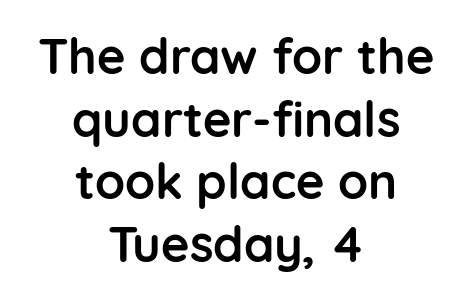
{"serif": "no", "italic": "no", "bold": "yes", "weight": "semibold", "width": "normal", "stroke_contrast": "low", "x_height": "medium", "monospaced": "no", "underline": "no", "align": "center", "line_spacing": "normal", "line_spacing_ratio": 1.28, "letter_spacing": "normal", "letter_spacing_em": 0.0, "glyph_px": 49}
